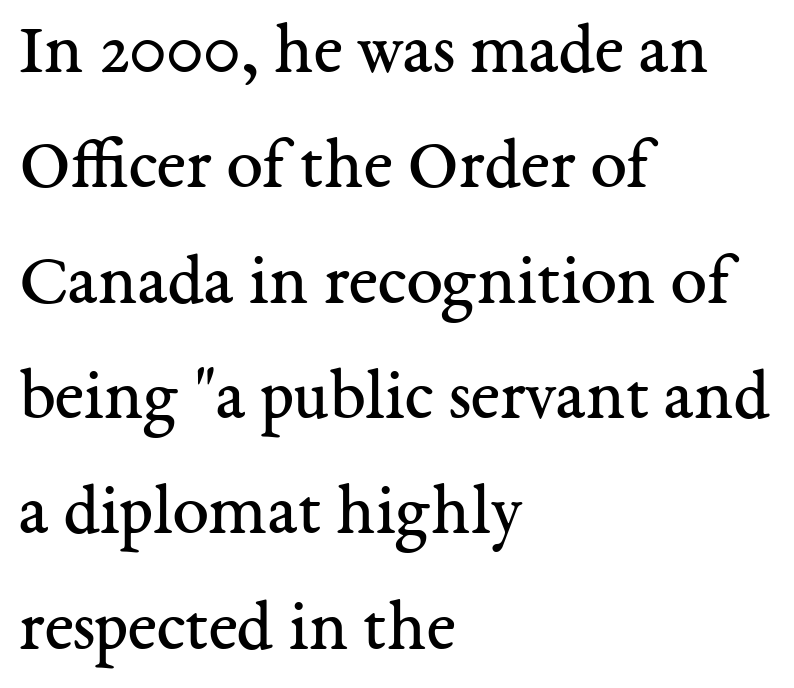
Between one letter and the next there's only the usual sliver of space. How would I describe the line gaps? Plain and ordinary. Where is the straight margin? On the left. The rendering uses natural spacing where letterforms have individual widths. The letters look calm and open, with moderate or lighter stems. Words float on clear page, feet unadorned.
